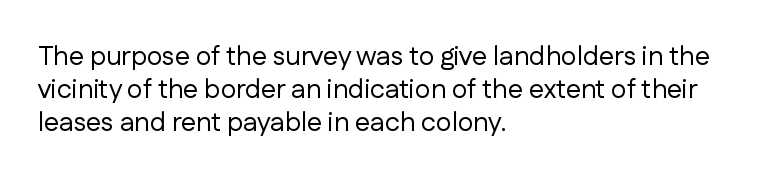
{"italic": "no", "bold": "no", "underline": "no", "align": "left", "line_spacing_ratio": 1.22, "letter_spacing": "normal", "letter_spacing_em": 0.0, "glyph_px": 27}
